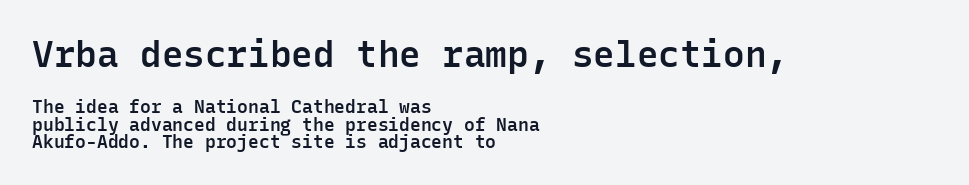
Q: Is the text bold? A: Semi-bold.
Q: Is the text italic (slanted)? A: No, it is upright.
Q: Is the typeface a serif or a sans-serif typeface? A: Sans-serif.
Q: Is the text underlined? A: No.
Q: How is the paragraph aligned? A: Left-aligned.
Q: Is the spacing between letters normal or unusually wide? A: Normal.
Q: Is the spacing between lines tight, normal or loose? A: Tight.
Q: Which block of text is set in a larger size, the first (top) or the second (bottom)? A: The first (top) one.
Q: Width (condensed, normal, or wide)? A: Normal.
Q: Stroke contrast? A: Low.
Q: x-height? A: Medium.
Q: Monospaced? A: Yes.
